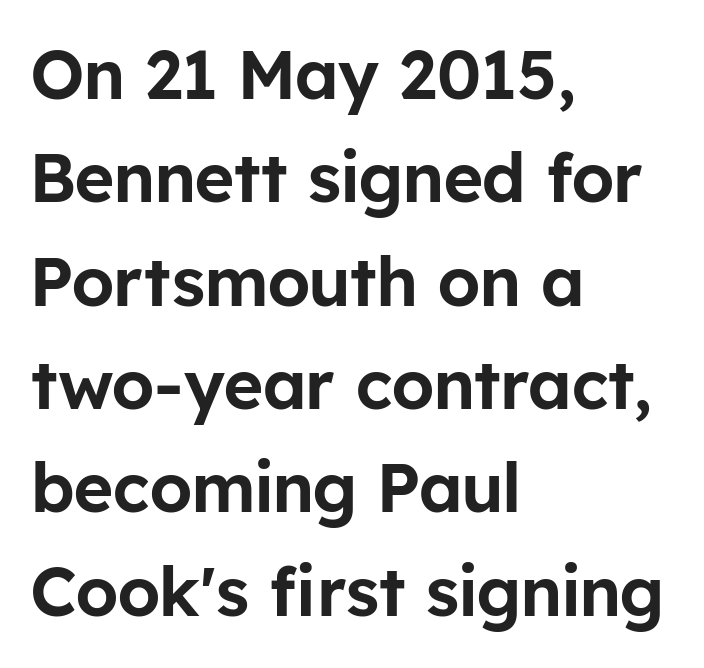
Classification — sans serif. A typesetter would call this leading conventional body-copy spacing. Horizontal alignment here is leftward, the default for most running prose. The passage shown is not underscored anywhere. How are the letters spaced? Ordinarily, with no added tracking.
